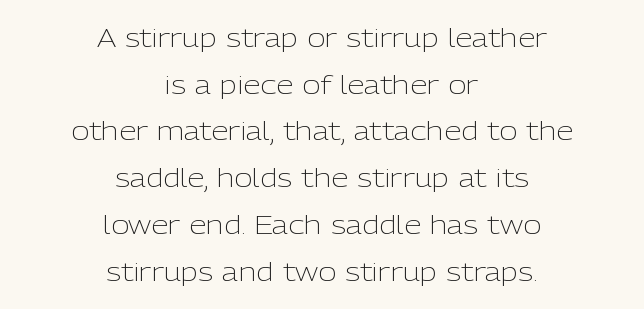
{"italic": "no", "bold": "no", "underline": "no", "align": "center", "line_spacing_ratio": 1.87, "letter_spacing": "normal", "letter_spacing_em": 0.0, "glyph_px": 25}
